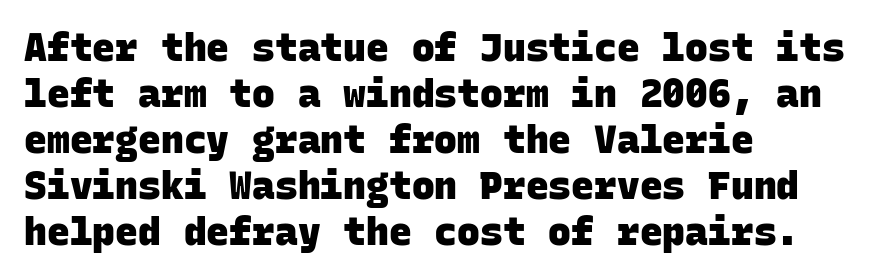
Q: Is the text bold? A: Yes.
Q: Is the typeface a serif or a sans-serif typeface? A: Sans-serif.
Q: Is the text underlined? A: No.
Q: How is the paragraph aligned? A: Left-aligned.
Q: Is the spacing between letters normal or unusually wide? A: Normal.
Q: Width (condensed, normal, or wide)? A: Normal.
Q: Stroke contrast? A: Low.
Q: x-height? A: Large.
Q: Monospaced? A: Yes.
